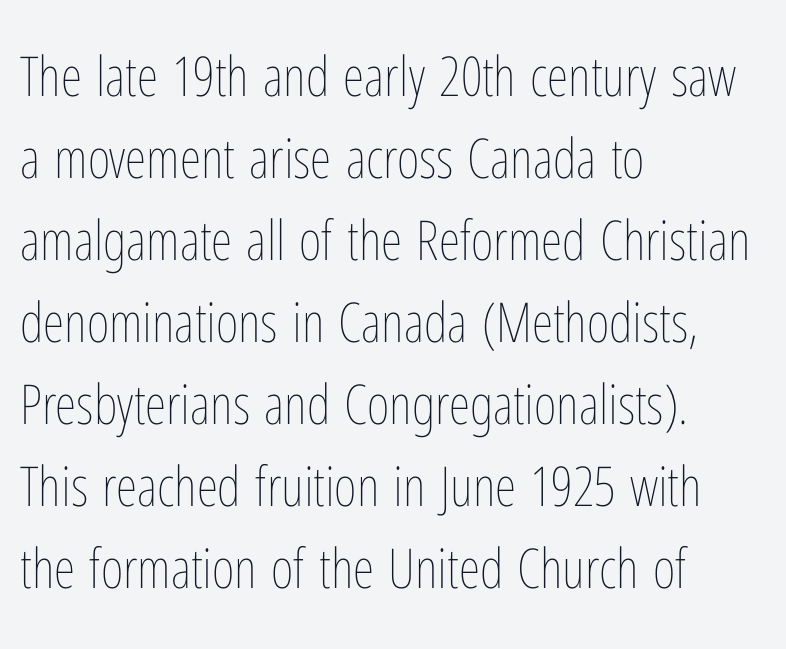
{"italic": "no", "bold": "no", "weight": "thin", "width": "condensed", "stroke_contrast": "low", "x_height": "medium", "monospaced": "no", "underline": "no", "align": "left", "line_spacing": "normal", "line_spacing_ratio": 1.49, "letter_spacing": "normal", "letter_spacing_em": 0.0, "glyph_px": 55}
